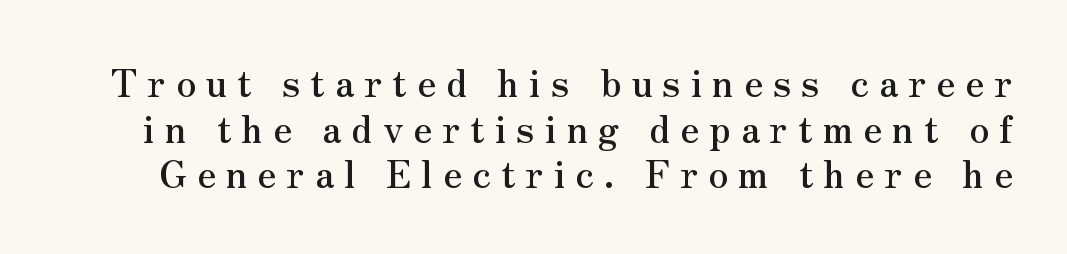
This sample uses expanded letter spacing, leaving extra air between glyphs. Each letter keeps its own natural width here, so spacing adapts to shape. The glyphs are unaccompanied by any horizontal stroke below them. Look at the bottom of the vertical strokes: they flare into serifs here.
